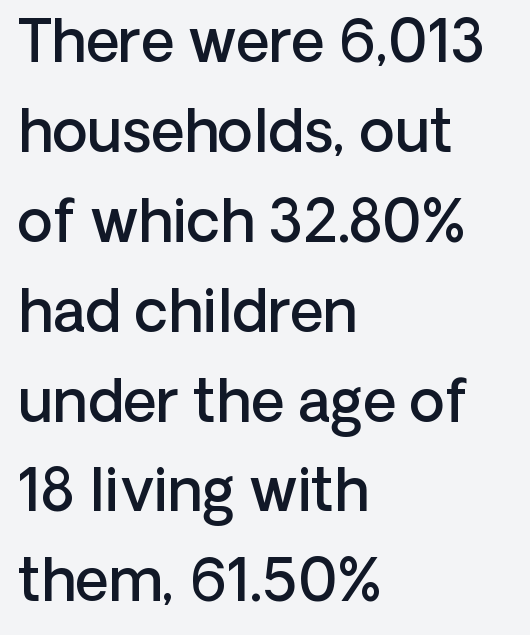
The image shows 58 px semibold sans-serif type, upright; set left-aligned, normal line spacing (1.55x), normal letter spacing, not underlined; low stroke contrast and a medium x-height.
